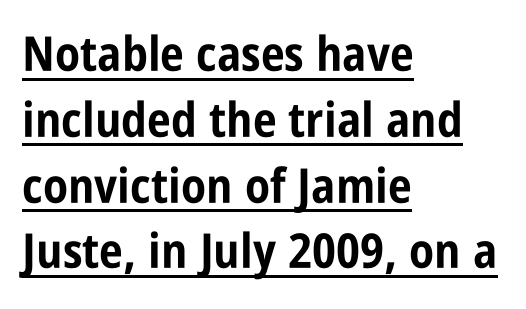
The image shows 48 px bold, condensed sans-serif type, upright; set left-aligned, normal line spacing (1.37x), normal letter spacing, underlined; low stroke contrast and a large x-height.
